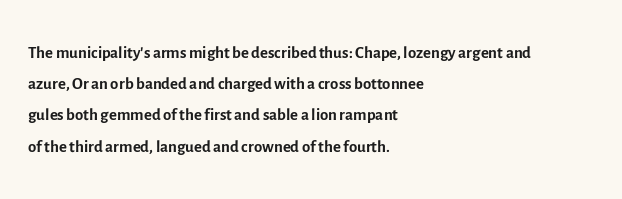
{"italic": "no", "bold": "no", "underline": "no", "align": "left", "line_spacing": "normal", "line_spacing_ratio": 1.3, "letter_spacing": "normal", "letter_spacing_em": 0.0, "glyph_px": 24}
